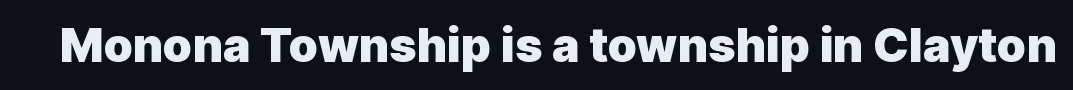
The image shows 47 px heavy sans-serif type, upright; set normal letter spacing, not underlined; a medium x-height.
